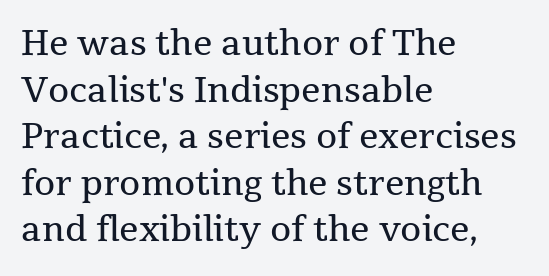
{"serif": "yes", "italic": "no", "bold": "no", "weight": "regular", "width": "normal", "stroke_contrast": "medium", "x_height": "medium", "monospaced": "no", "underline": "no", "align": "left", "line_spacing": "normal", "line_spacing_ratio": 1.37, "letter_spacing": "normal", "letter_spacing_em": 0.0, "glyph_px": 34}
